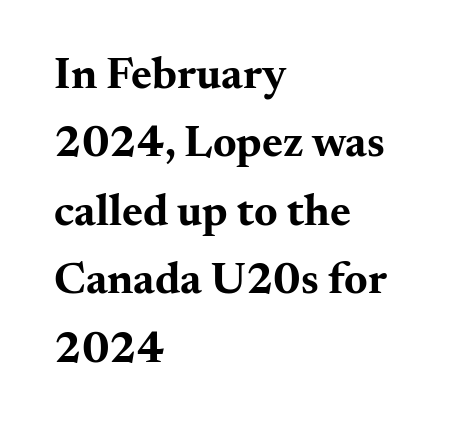
Just letters on the line, the space beneath them empty. This block has exactly the height ordinary leading produces. Does extra space separate the letters? No, they use regular spacing. Vertical strokes here are truly vertical. Is the block centered? No — it sits flush against the left margin. Look at the bottom of the vertical strokes: they flare into serifs here.
